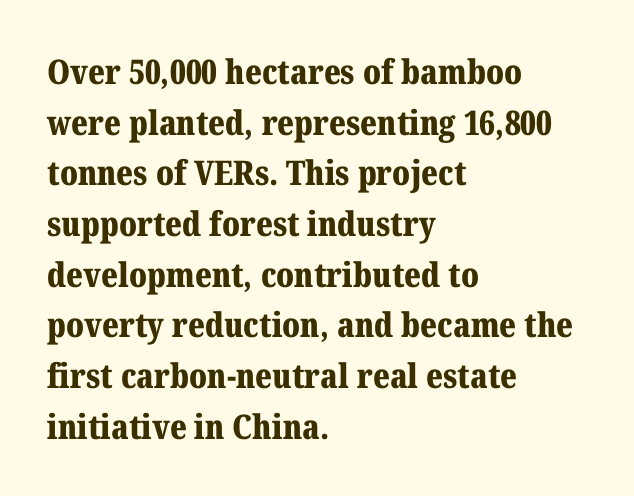
A student would call this left alignment; a typographer would say flush left, rag right. The glyphs in this specimen are seriffed. A typesetter would call this proportional, since set widths differ per character. Does the lettering tilt? It doesn't — this is upright. These lines sit exactly where default settings would place them. Thick stems and heavy bowls — unmistakably bold.
